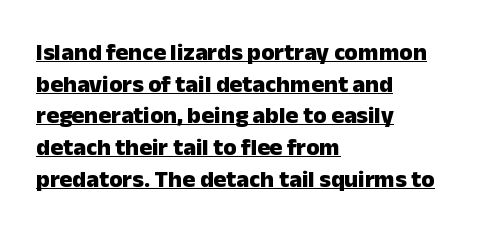
Q: Is the text bold? A: Yes.
Q: Is the text italic (slanted)? A: No, it is upright.
Q: Is the text underlined? A: Yes.
Q: How is the paragraph aligned? A: Left-aligned.
Q: Is the spacing between letters normal or unusually wide? A: Normal.
Q: Is the spacing between lines tight, normal or loose? A: Normal.
